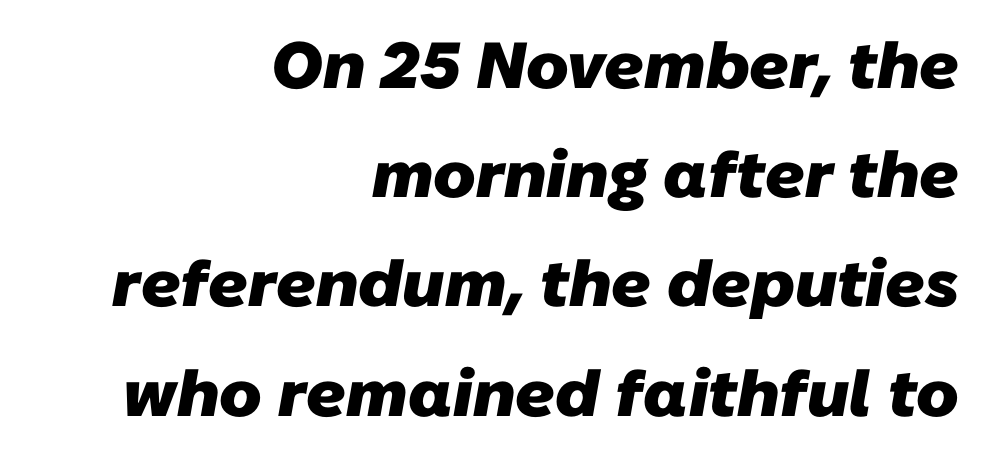
The image shows 65 px heavy sans-serif type; set right-aligned, normal line spacing (1.68x), normal letter spacing, not underlined; low stroke contrast and a medium x-height.
